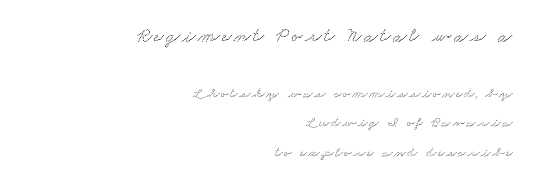
Q: Is the text underlined? A: No.
Q: How is the paragraph aligned? A: Right-aligned.
Q: Is the spacing between lines tight, normal or loose? A: Loose.
Q: Which block of text is set in a larger size, the first (top) or the second (bottom)? A: The first (top) one.
